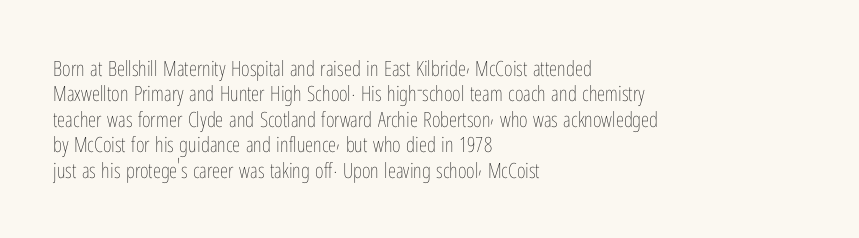
{"italic": "no", "bold": "no", "underline": "no", "align": "left", "line_spacing_ratio": 1.21, "letter_spacing": "normal", "letter_spacing_em": 0.0, "glyph_px": 21}
